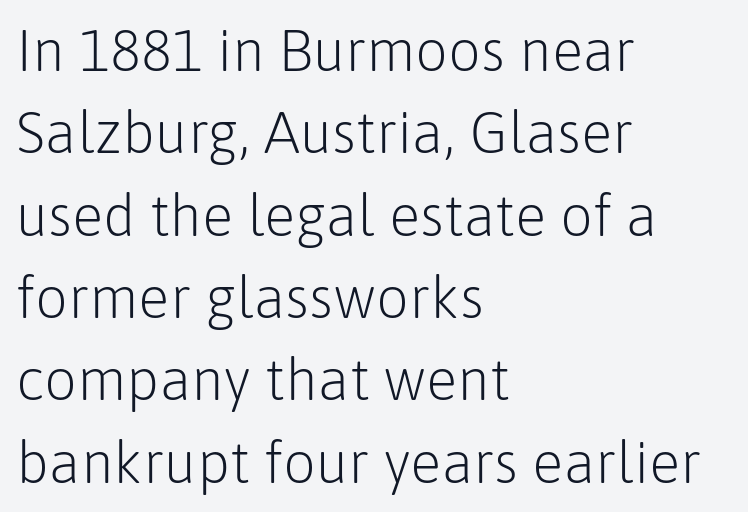
{"serif": "no", "italic": "no", "bold": "no", "weight": "light", "width": "normal", "stroke_contrast": "low", "x_height": "medium", "monospaced": "no", "underline": "no", "align": "left", "line_spacing": "normal", "line_spacing_ratio": 1.42, "letter_spacing": "normal", "letter_spacing_em": 0.0, "glyph_px": 58}
